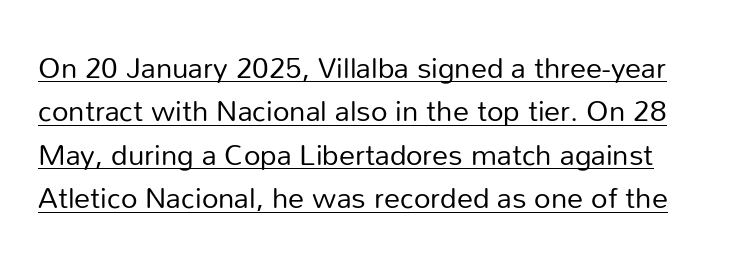
The horizontal fit of the characters is conventional and even. Check the space under the baseline: a stroke is drawn there. On a weight scale, this lands at 450 or below. The letters stand straight up with perfectly vertical stems.
